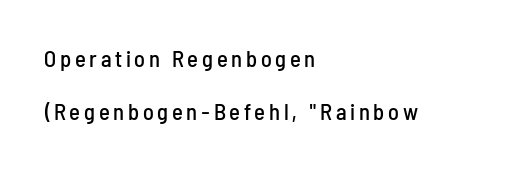
What's the leading like? Stretched, with rows far apart. The lettering stays uniformly vertical, giving the passage a roman look. Caption: multi-line text, flush left, ragged right. A clean baseline with only descenders dipping below it.
